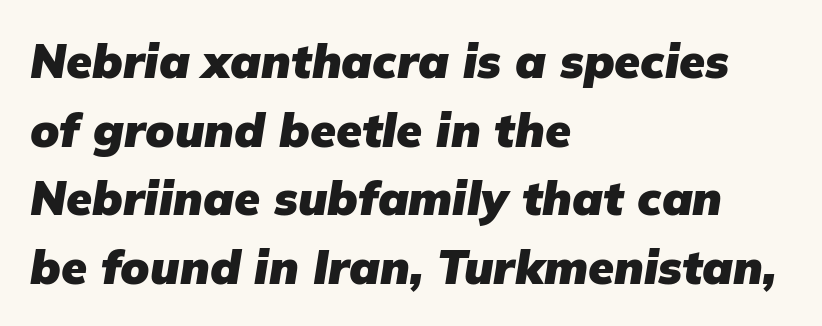
Q: Is the text bold? A: Yes.
Q: Is the text italic (slanted)? A: Yes, it leans right by about 9 degrees.
Q: Is the text underlined? A: No.
Q: How is the paragraph aligned? A: Left-aligned.
Q: Is the spacing between letters normal or unusually wide? A: Normal.
Q: Is the spacing between lines tight, normal or loose? A: Normal.
Q: Width (condensed, normal, or wide)? A: Normal.
Q: Stroke contrast? A: Low.
Q: x-height? A: Medium.
Q: Monospaced? A: No.
